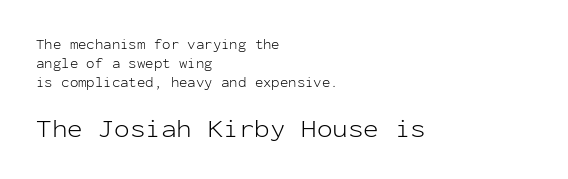
The image shows 26 px text type, upright; set left-aligned, normal line spacing (1.37x), normal letter spacing, not underlined; the second (bottom) block is 1.86x larger.
